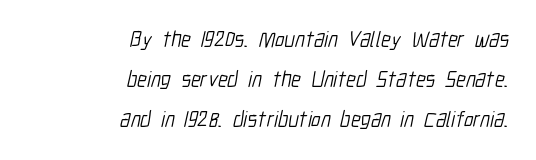
{"bold": "no", "underline": "no", "align": "right", "line_spacing_ratio": 1.82, "letter_spacing": "normal", "letter_spacing_em": 0.0, "glyph_px": 22}
